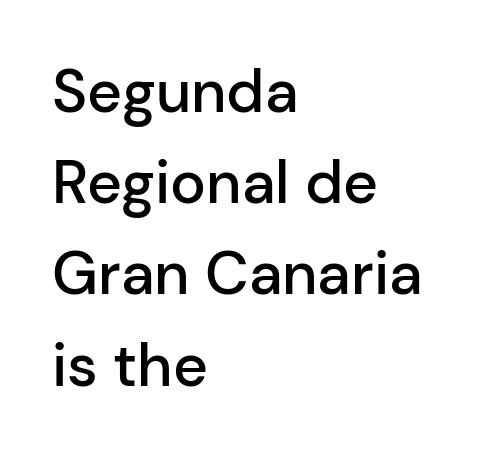
The letters stand upright; this is a roman face. The space between consecutive lines is moderate. Spacing between characters is what you'd get straight out of the box. The words here are not underlined. Is this a fixed-width face? No — the glyphs have proportional, varying widths. The type family on display is of the sans-serif kind.
